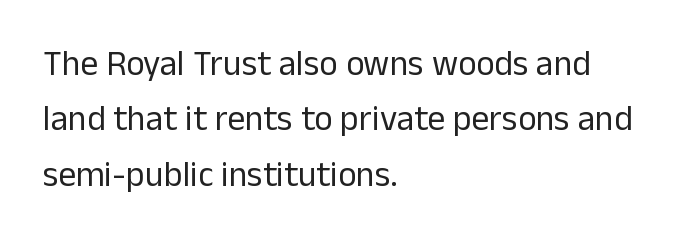
{"serif": "no", "italic": "no", "bold": "no", "weight": "regular", "width": "normal", "stroke_contrast": "low", "x_height": "medium", "monospaced": "no", "underline": "no", "align": "left", "line_spacing": "normal", "line_spacing_ratio": 1.58, "letter_spacing": "normal", "letter_spacing_em": 0.0, "glyph_px": 35}
